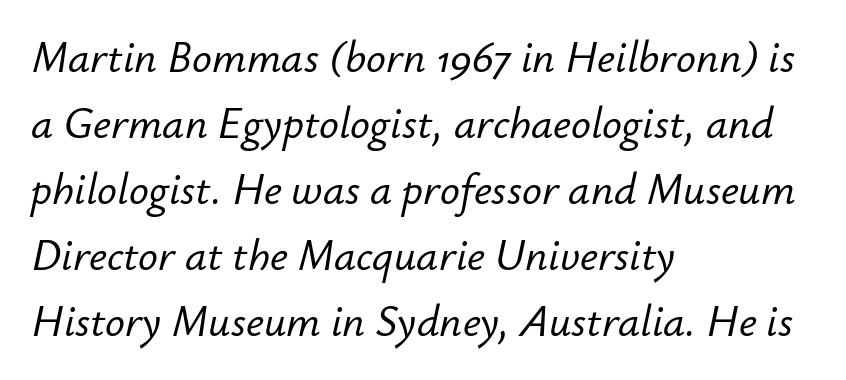
The image shows 44 px text type, italic (leaning right); set left-aligned, normal line spacing (1.5x), normal letter spacing, not underlined; low stroke contrast and a small x-height.
